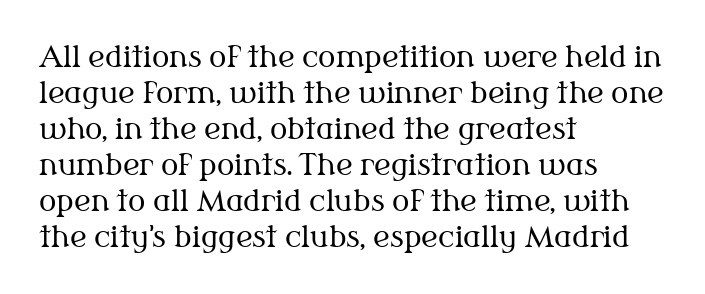
Q: Is the text bold? A: No.
Q: Is the text italic (slanted)? A: No, it is upright.
Q: Is the typeface a serif or a sans-serif typeface? A: Serif.
Q: Is the text underlined? A: No.
Q: How is the paragraph aligned? A: Left-aligned.
Q: Is the spacing between letters normal or unusually wide? A: Normal.
Q: Width (condensed, normal, or wide)? A: Normal.
Q: Stroke contrast? A: Medium.
Q: x-height? A: Medium.
Q: Monospaced? A: No.
